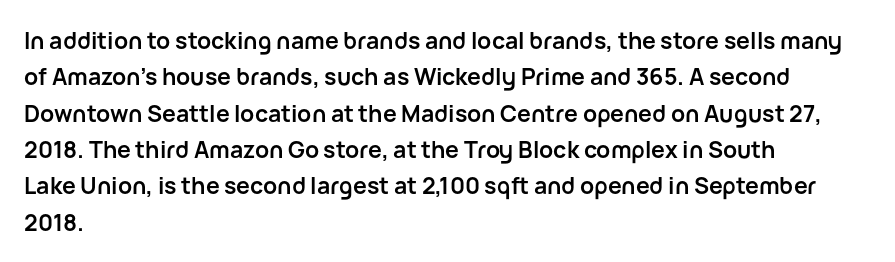
The text block is weighted toward the left margin, trailing off unevenly rightward. These lines carry a lot of weight — the face is fully bold. The letters stand upright; this is a roman face. Each row of text sits above clean, open space. This rendering leaves character spacing at its baseline value.
